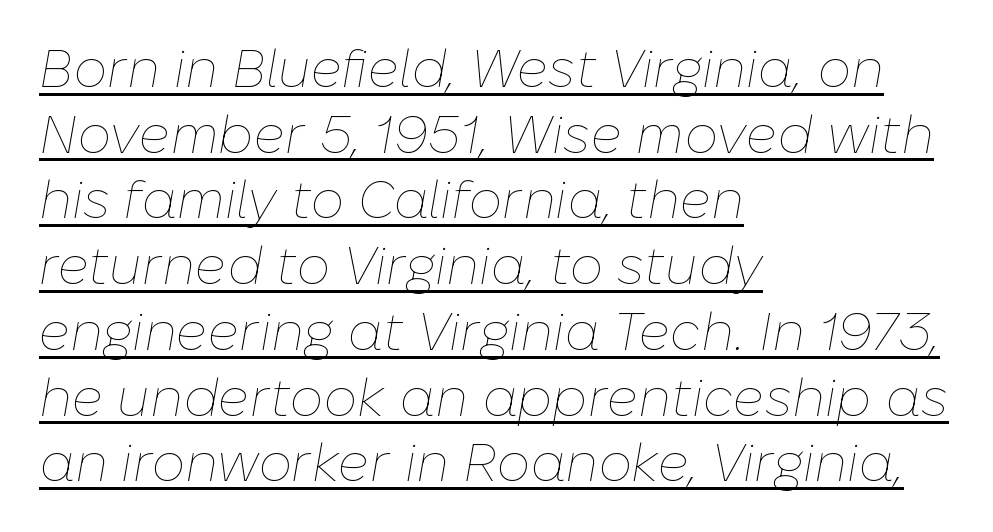
Q: Is the text bold? A: No.
Q: Is the text italic (slanted)? A: Yes, it leans right by about 10 degrees.
Q: Is the text underlined? A: Yes.
Q: How is the paragraph aligned? A: Left-aligned.
Q: Is the spacing between letters normal or unusually wide? A: Normal.
Q: Width (condensed, normal, or wide)? A: Normal.
Q: Stroke contrast? A: Low.
Q: x-height? A: Medium.
Q: Monospaced? A: No.
